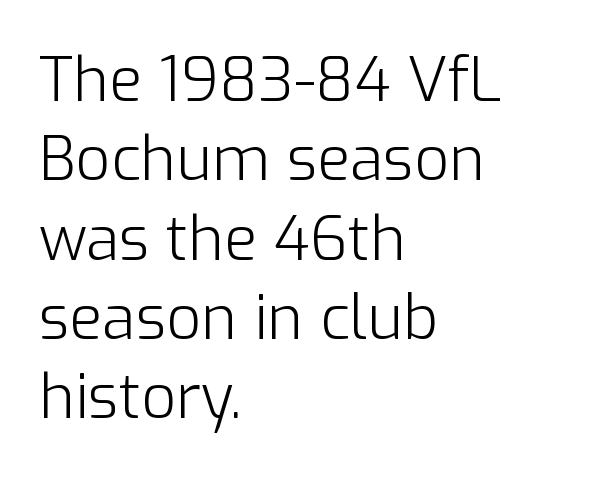
{"serif": "no", "italic": "no", "bold": "no", "weight": "light", "width": "normal", "stroke_contrast": "low", "x_height": "medium", "monospaced": "no", "underline": "no", "align": "left", "line_spacing": "normal", "line_spacing_ratio": 1.3, "letter_spacing": "normal", "letter_spacing_em": 0.0, "glyph_px": 61}
